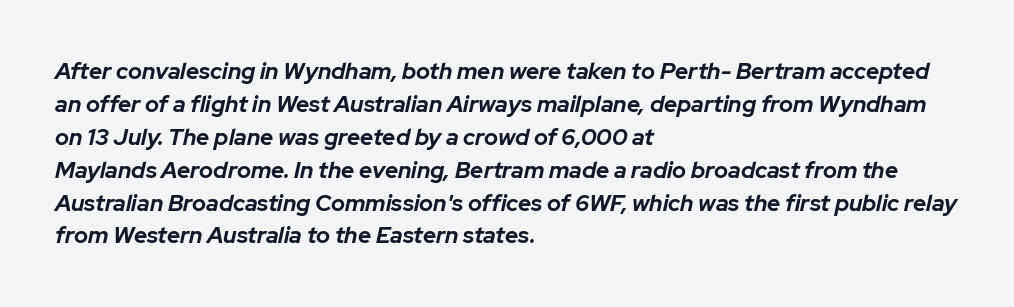
The image shows 23 px bold type, italic (leaning right); set left-aligned, normal line spacing (1.43x), normal letter spacing, not underlined.
